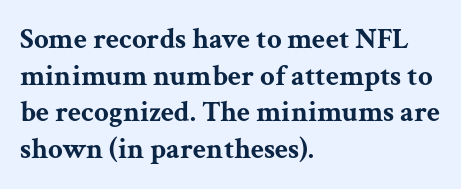
{"serif": "yes", "italic": "no", "bold": "yes", "weight": "bold", "width": "wide", "stroke_contrast": "medium", "x_height": "medium", "monospaced": "no", "underline": "no", "align": "left", "line_spacing": "normal", "line_spacing_ratio": 1.26, "letter_spacing": "normal", "letter_spacing_em": 0.0, "glyph_px": 29}
